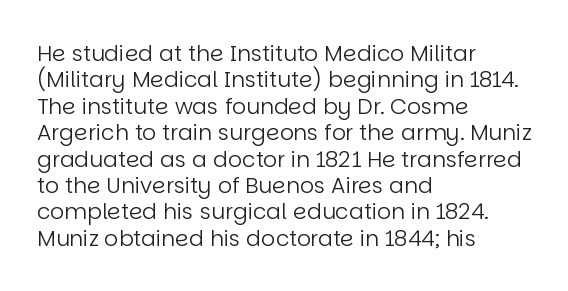
Q: Is the text bold? A: No.
Q: Is the text italic (slanted)? A: No, it is upright.
Q: Is the text underlined? A: No.
Q: How is the paragraph aligned? A: Left-aligned.
Q: Is the spacing between letters normal or unusually wide? A: Normal.
